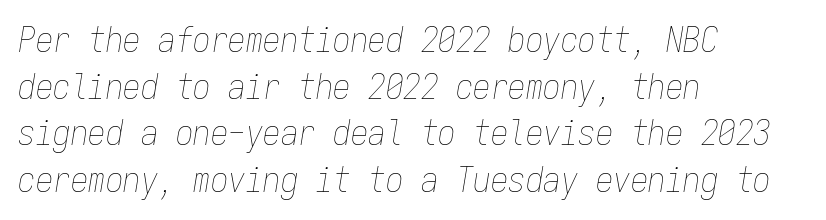
The image shows 35 px thin, condensed type, italic (leaning right), monospaced; set left-aligned, normal line spacing (1.33x), normal letter spacing, not underlined; low stroke contrast and a medium x-height.
